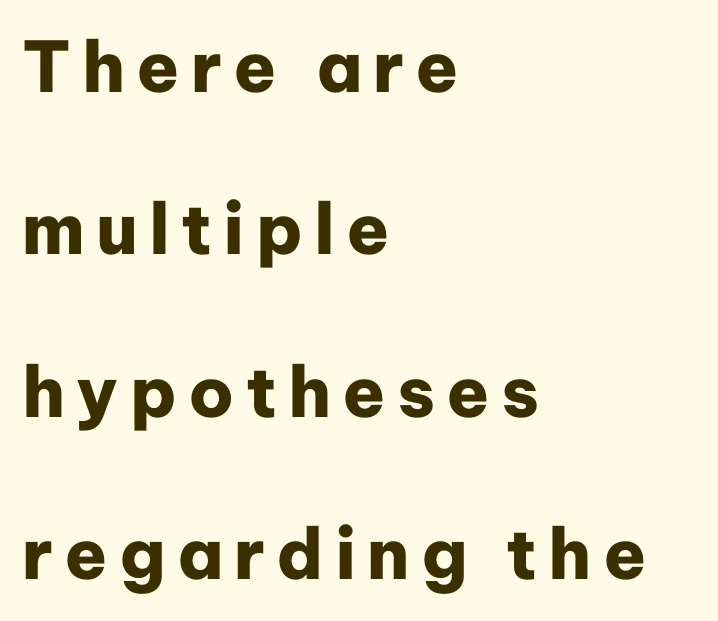
{"serif": "no", "italic": "no", "bold": "yes", "weight": "heavy", "width": "normal", "stroke_contrast": "low", "x_height": "medium", "monospaced": "no", "underline": "no", "align": "left", "line_spacing": "loose", "line_spacing_ratio": 2.32, "glyph_px": 70}
